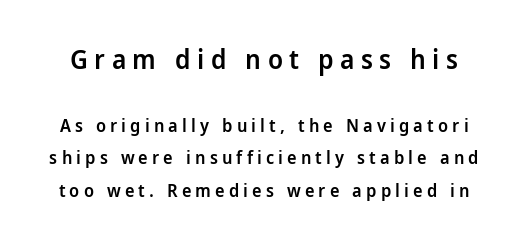
Q: Is the text bold? A: Semi-bold.
Q: Is the text italic (slanted)? A: No, it is upright.
Q: Is the text underlined? A: No.
Q: Is the spacing between letters normal or unusually wide? A: Unusually wide.
Q: Which block of text is set in a larger size, the first (top) or the second (bottom)? A: The first (top) one.
